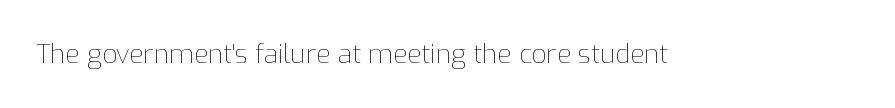
A roman cut, with each character standing at attention. Decoration check: the copy has no underline. The gaps between neighbouring characters are ordinary and unremarkable. Bold? No — there's no thickening of the strokes.
